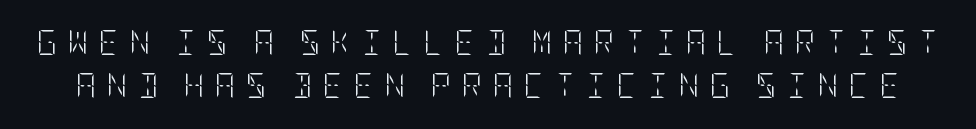
{"italic": "no", "bold": "no", "underline": "no", "line_spacing_ratio": 1.73, "letter_spacing": "wide", "letter_spacing_em": 0.42, "glyph_px": 25}
